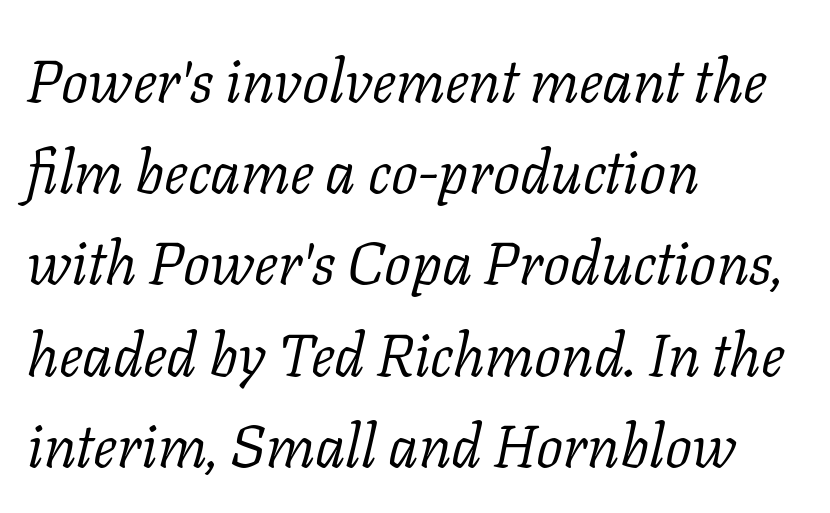
Q: Is the text bold? A: No.
Q: Is the text italic (slanted)? A: Yes, it leans right by about 11 degrees.
Q: Is the typeface a serif or a sans-serif typeface? A: Serif.
Q: Is the text underlined? A: No.
Q: How is the paragraph aligned? A: Left-aligned.
Q: Is the spacing between letters normal or unusually wide? A: Normal.
Q: Is the spacing between lines tight, normal or loose? A: Normal.
Q: Width (condensed, normal, or wide)? A: Normal.
Q: Stroke contrast? A: Low.
Q: x-height? A: Medium.
Q: Monospaced? A: No.
